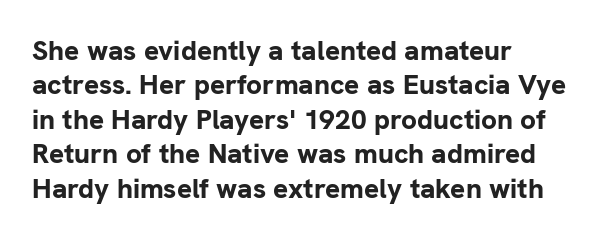
{"serif": "no", "italic": "no", "bold": "yes", "weight": "bold", "width": "normal", "stroke_contrast": "low", "x_height": "medium", "monospaced": "no", "underline": "no", "align": "left", "line_spacing_ratio": 1.23, "letter_spacing": "normal", "letter_spacing_em": 0.0, "glyph_px": 28}
